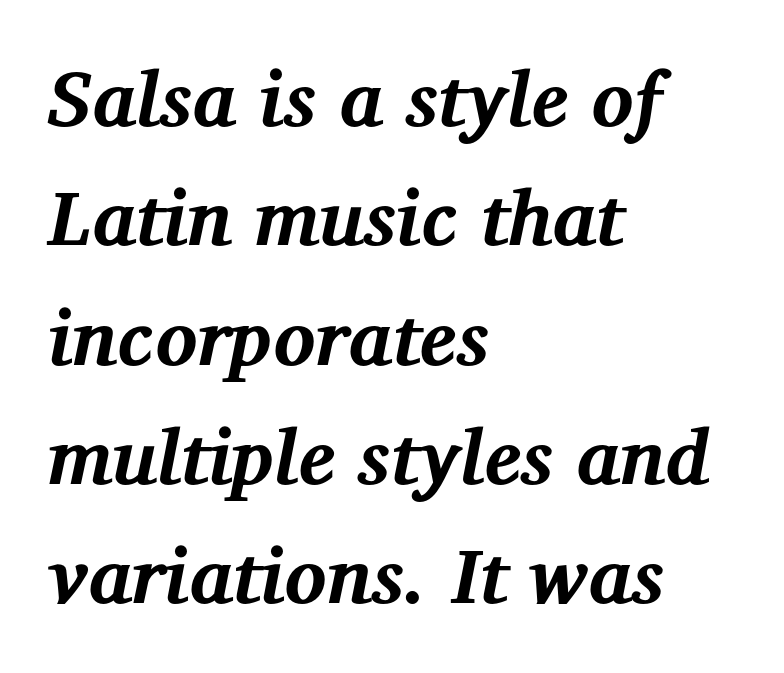
Underlining? Definitely not there. Compared with typical body copy, the letter spacing here is the same. Compared with a centered layout, this one pins lines to the left instead. Baseline-to-baseline distance is the conventional proportion of letter height.
